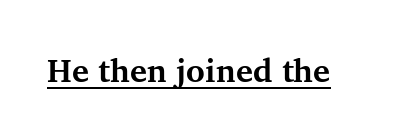
{"serif": "yes", "italic": "no", "bold": "yes", "weight": "bold", "width": "normal", "stroke_contrast": "medium", "x_height": "medium", "monospaced": "no", "underline": "yes", "letter_spacing": "normal", "letter_spacing_em": 0.0, "glyph_px": 32}
